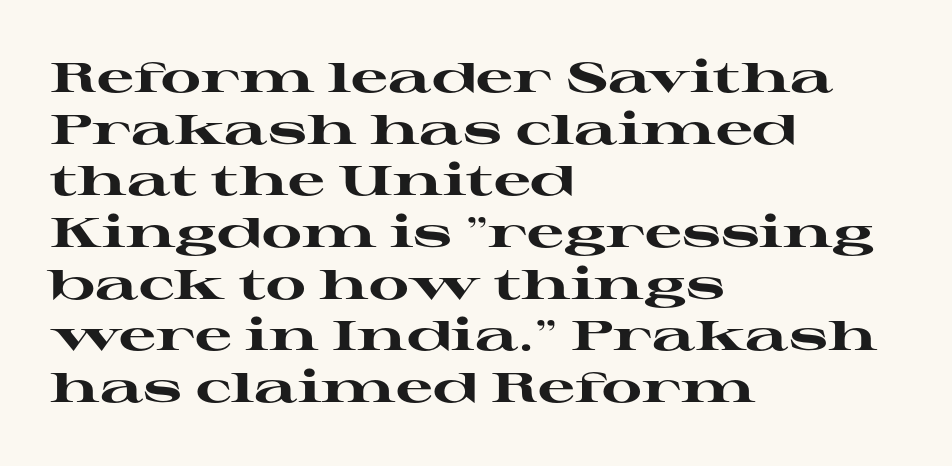
Q: Is the text bold? A: Yes.
Q: Is the text italic (slanted)? A: No, it is upright.
Q: Is the typeface a serif or a sans-serif typeface? A: Serif.
Q: Is the text underlined? A: No.
Q: How is the paragraph aligned? A: Left-aligned.
Q: Is the spacing between letters normal or unusually wide? A: Normal.
Q: Is the spacing between lines tight, normal or loose? A: Normal.
Q: Width (condensed, normal, or wide)? A: Wide.
Q: Stroke contrast? A: High.
Q: x-height? A: Medium.
Q: Monospaced? A: No.
